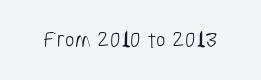
{"bold": "no", "underline": "no", "letter_spacing": "normal", "letter_spacing_em": 0.0, "glyph_px": 23}
